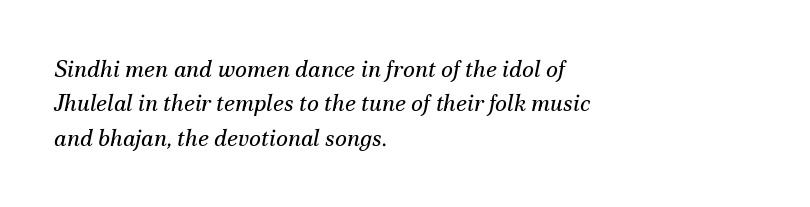
{"italic": "yes", "lean": "right", "slant_degrees": 12, "bold": "no", "underline": "no", "align": "left", "line_spacing": "normal", "line_spacing_ratio": 1.49, "letter_spacing": "normal", "letter_spacing_em": 0.0, "glyph_px": 23}
